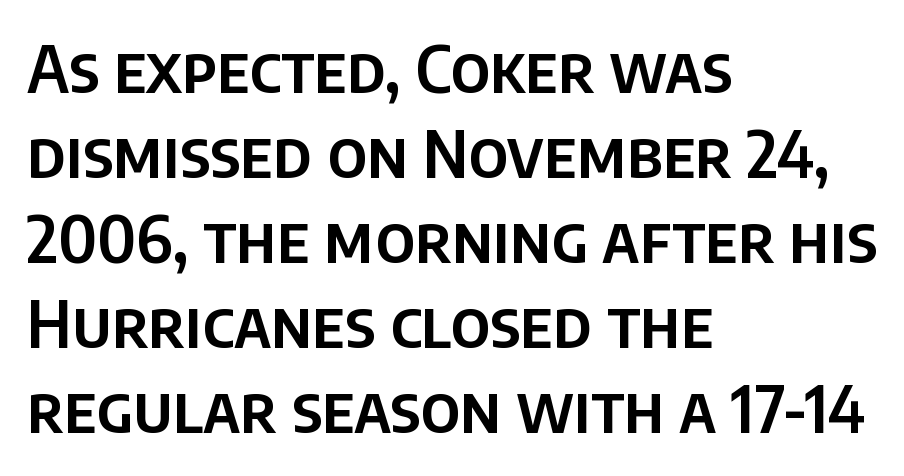
{"serif": "no", "italic": "no", "width": "normal", "stroke_contrast": "low", "x_height": "large", "monospaced": "no", "underline": "no", "align": "left", "line_spacing": "normal", "line_spacing_ratio": 1.33, "letter_spacing": "normal", "letter_spacing_em": 0.0, "glyph_px": 64}
